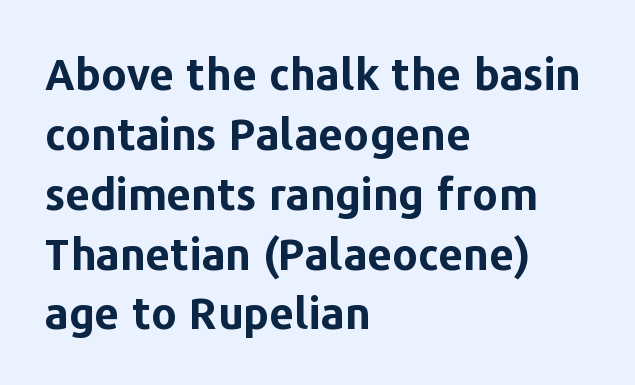
Q: Is the text bold? A: Yes.
Q: Is the text italic (slanted)? A: No, it is upright.
Q: Is the typeface a serif or a sans-serif typeface? A: Sans-serif.
Q: Is the text underlined? A: No.
Q: How is the paragraph aligned? A: Left-aligned.
Q: Is the spacing between letters normal or unusually wide? A: Normal.
Q: Is the spacing between lines tight, normal or loose? A: Normal.
Q: Width (condensed, normal, or wide)? A: Normal.
Q: Stroke contrast? A: Low.
Q: x-height? A: Medium.
Q: Monospaced? A: No.
